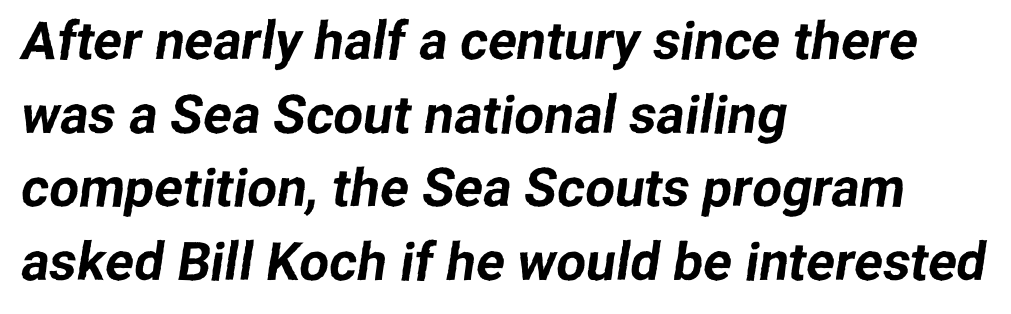
In terms of leading, this rendering sits right in the middle. Letterform terminals end flat and unadorned throughout the passage. Alignment: flush left. Check under the words: just untouched page. The letters advance in unequal steps, a hallmark of proportional type.
